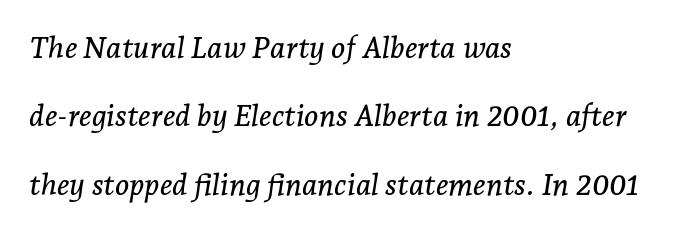
Vertically, the passage feels expansive, rows floating well apart. The words here are not underlined. You can tell from the footed stems that serif type was used. These lines stack with their left ends in a neat column. Students, note that the glyphs here touch the page at normal intervals. The face used here is proportionally spaced, like ordinary book or web type.
